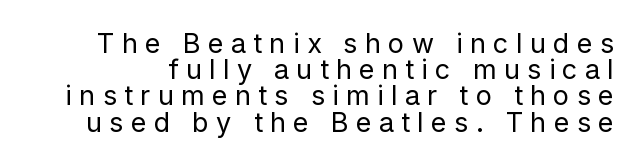
{"italic": "no", "bold": "no", "underline": "no", "line_spacing": "tight", "line_spacing_ratio": 0.97, "letter_spacing": "wide", "letter_spacing_em": 0.27, "glyph_px": 27}
